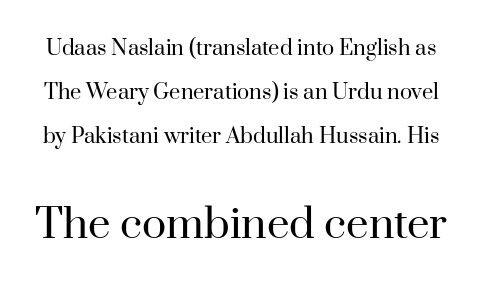
The image shows 40 px regular-weight serif type, upright; set loose line spacing (2.19x), normal letter spacing, not underlined; the second (bottom) block is 2.0x larger; high stroke contrast and a small x-height.
